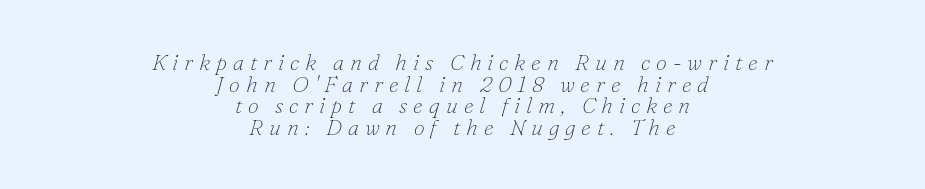
{"italic": "yes", "lean": "right", "slant_degrees": 16, "bold": "no", "underline": "no", "align": "center", "line_spacing": "tight", "line_spacing_ratio": 0.98, "letter_spacing": "wide", "letter_spacing_em": 0.27, "glyph_px": 22}
